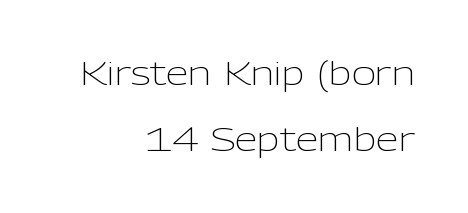
Lines of text with bare space underneath. Character widths vary here, with narrow letters taking less room than wide ones. Stroke mass is kept to a normal reading level or below. This sample uses plain, unmodified letter spacing. The typesetter chose a ragged-left arrangement here. Every stem runs plumb, perpendicular to the baseline.
